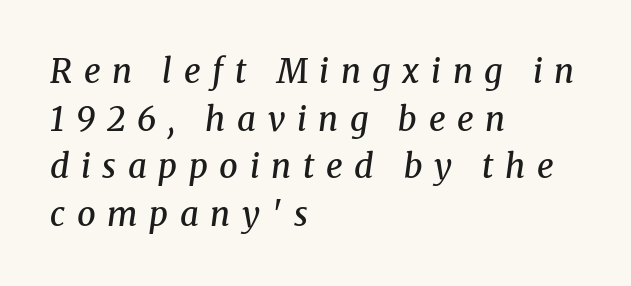
{"serif": "yes", "italic": "yes", "lean": "right", "slant_degrees": 8, "bold": "semi", "weight": "semibold", "width": "normal", "stroke_contrast": "medium", "x_height": "medium", "monospaced": "no", "underline": "no", "align": "left", "line_spacing": "normal", "line_spacing_ratio": 1.44, "letter_spacing": "wide", "letter_spacing_em": 0.35, "glyph_px": 33}
